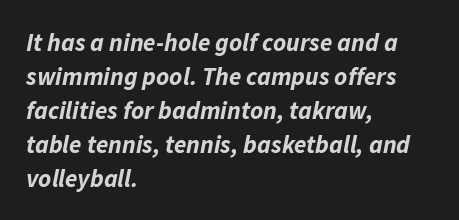
The image shows 25 px bold type, italic (leaning right); set left-aligned, normal line spacing (1.36x), normal letter spacing, not underlined.
